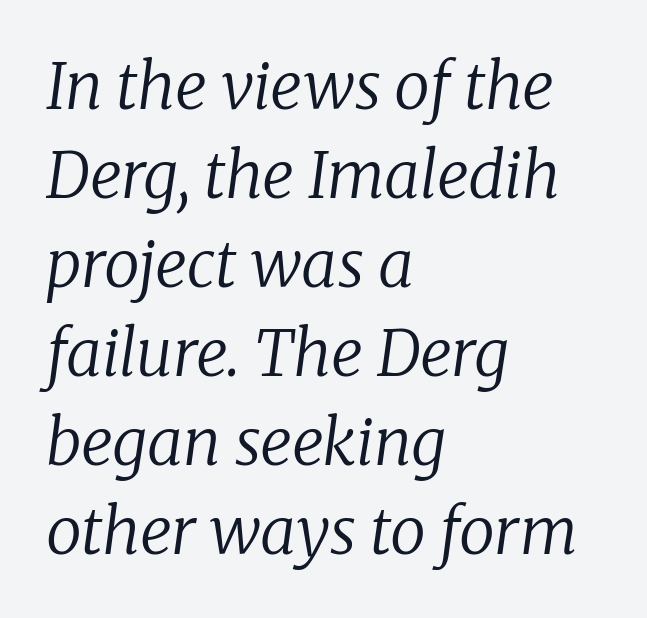
The image shows 64 px regular-weight serif type, italic (leaning right); set left-aligned, normal line spacing (1.39x), normal letter spacing, not underlined; low stroke contrast and a medium x-height.
